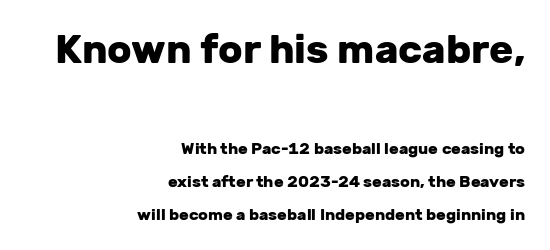
Q: Is the text bold? A: Yes.
Q: Is the text italic (slanted)? A: No, it is upright.
Q: Is the typeface a serif or a sans-serif typeface? A: Sans-serif.
Q: Is the text underlined? A: No.
Q: How is the paragraph aligned? A: Right-aligned.
Q: Is the spacing between letters normal or unusually wide? A: Normal.
Q: Is the spacing between lines tight, normal or loose? A: Loose.
Q: Which block of text is set in a larger size, the first (top) or the second (bottom)? A: The first (top) one.
Q: Width (condensed, normal, or wide)? A: Normal.
Q: Stroke contrast? A: Low.
Q: x-height? A: Medium.
Q: Monospaced? A: No.
